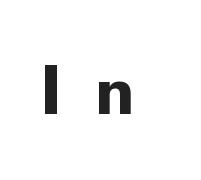
The typography opts for an upright posture over an oblique one. This is heavy type, rendered in bold. Unlike a traditional serif, this face leaves its strokes unadorned. The tracking reads as deliberately expanded to a designer's eye.
